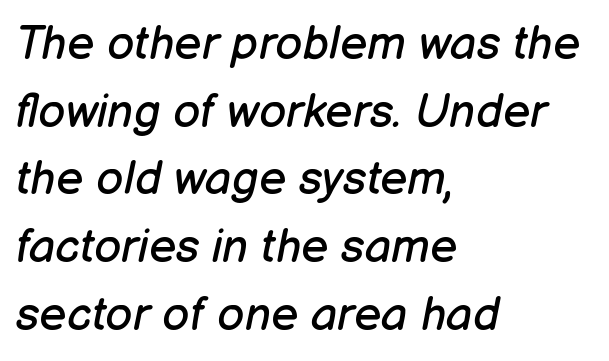
The typesetter chose a ragged-right arrangement here. The face used here has a pronounced slope to its letters. The gap between lines stays unmarked. The face used here is rendered with its standard letterfit.
